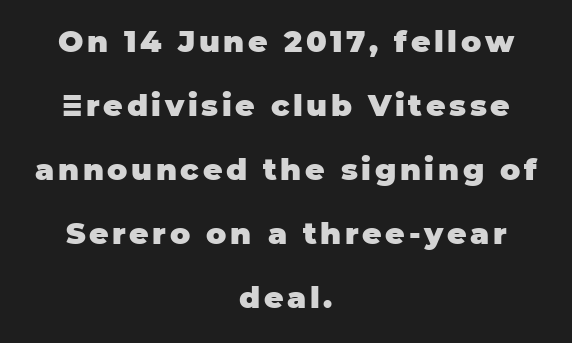
Q: Is the text bold? A: Yes.
Q: Is the text italic (slanted)? A: No, it is upright.
Q: Is the typeface a serif or a sans-serif typeface? A: Sans-serif.
Q: Is the text underlined? A: No.
Q: How is the paragraph aligned? A: Centered.
Q: Is the spacing between lines tight, normal or loose? A: Loose.
Q: Width (condensed, normal, or wide)? A: Normal.
Q: Stroke contrast? A: Low.
Q: x-height? A: Large.
Q: Monospaced? A: No.
